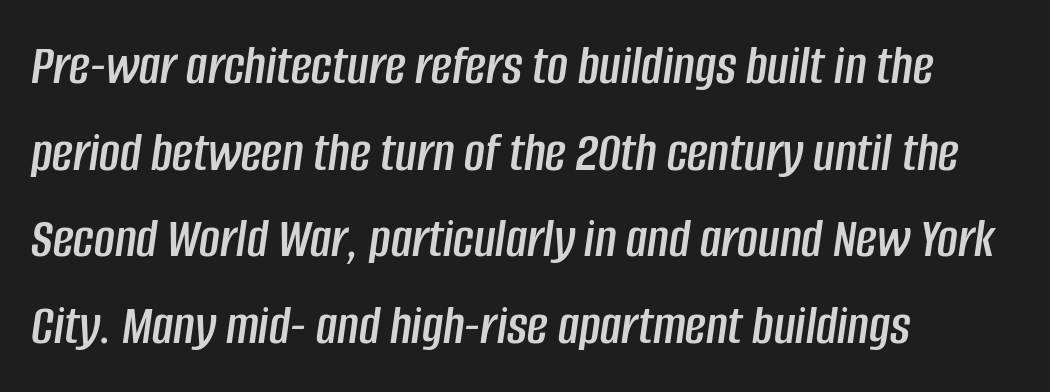
All the whitespace from short lines collects on the right. What's the leading like? Ordinary, nothing unusual. These lines are rendered in a variable-pitch font. Bare-footed words on every line. Observe the lean: these are italic letterforms.
